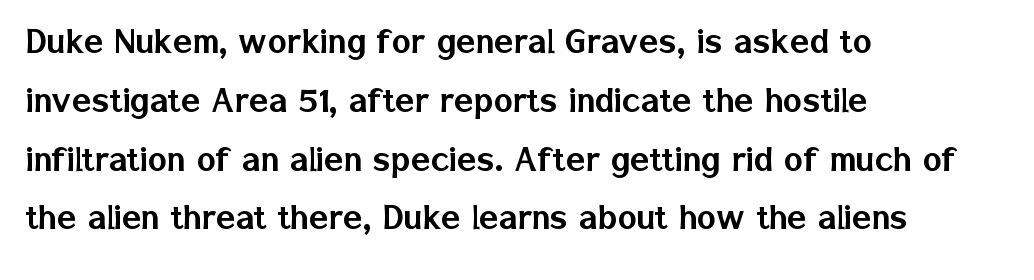
Regarding serifs, this sample does without them. The lines are quadded left. The axis of the letterforms is exactly vertical. One glance says typical: line gaps are just what's usual. The area under the type is left untouched. Spacing verdict: proportional, widths tailored to each character.
